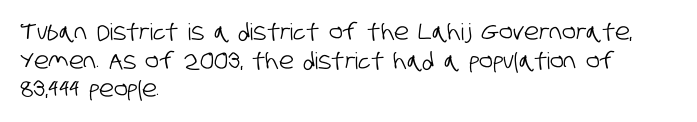
Compared with a centered layout, this one pins lines to the left instead. The glyphs are unaccompanied by any horizontal stroke below them. Letter spacing: default.
